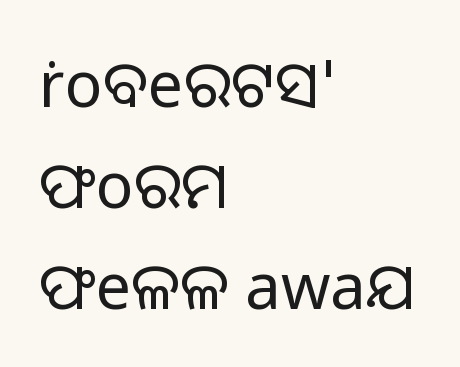
{"serif": "no", "italic": "no", "bold": "no", "weight": "regular", "width": "normal", "stroke_contrast": "low", "x_height": "medium", "monospaced": "no", "underline": "no", "align": "left", "line_spacing": "normal", "line_spacing_ratio": 1.6, "letter_spacing": "normal", "letter_spacing_em": 0.0, "glyph_px": 63}
